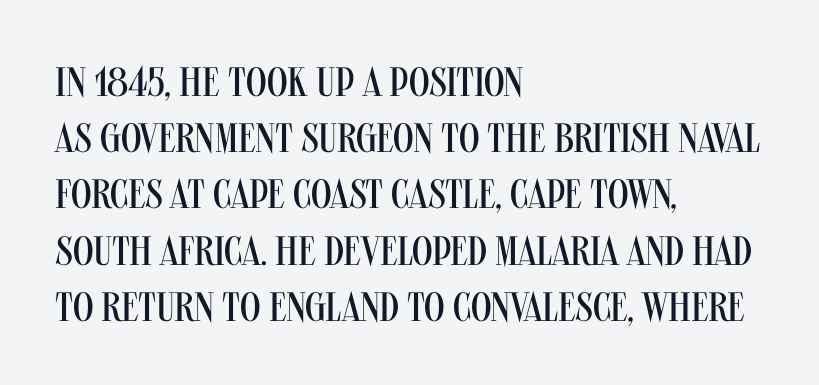
The image shows 41 px regular-weight, condensed sans-serif type, upright; set left-aligned, normal line spacing (1.37x), normal letter spacing, not underlined; medium stroke contrast and a large x-height.
